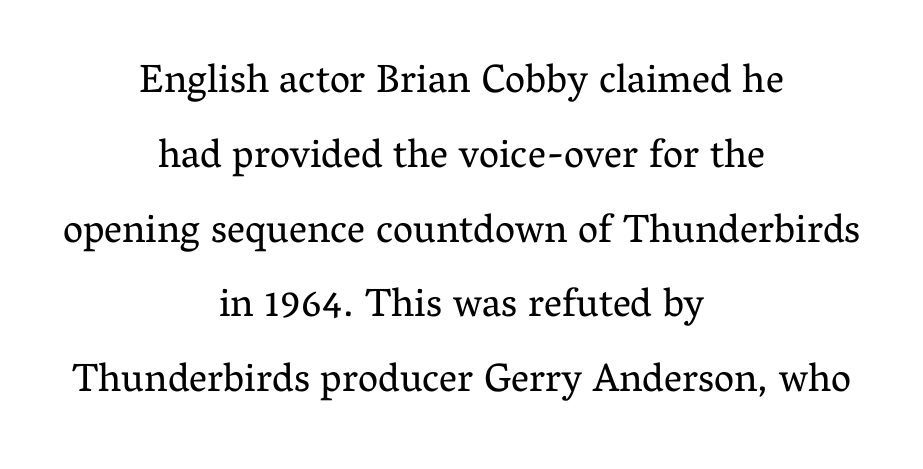
{"serif": "yes", "italic": "no", "bold": "no", "weight": "regular", "width": "normal", "stroke_contrast": "medium", "x_height": "medium", "monospaced": "no", "underline": "no", "align": "center", "line_spacing_ratio": 1.87, "letter_spacing": "normal", "letter_spacing_em": 0.0, "glyph_px": 40}
